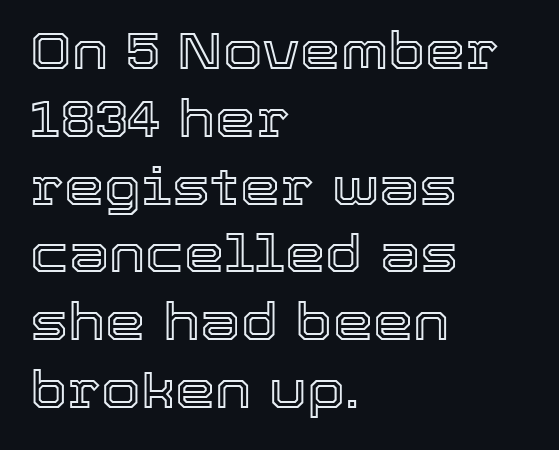
Inter-character spacing is left at the font's built-in metrics. Rendered with straight, roman letterforms. Each letter keeps its own natural width here, so spacing adapts to shape. Reading down the column, the eye jumps a familiar distance to each next line. Left-aligned paragraph, ragged on the right.
